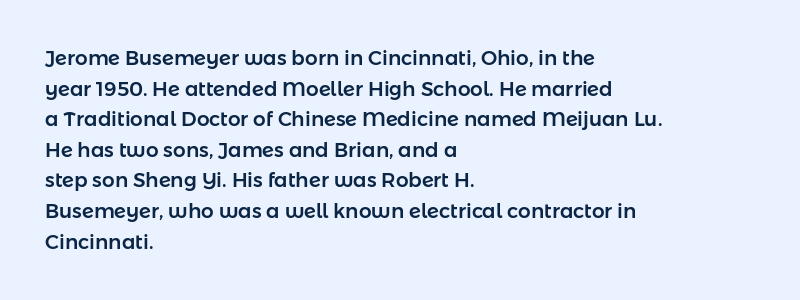
Posture: upright roman. Where is the straight margin? On the left. The passage shown stacks its lines at a standard gap. The passage shown is not underscored anywhere. The tracking reads as untouched default to a designer's eye.
